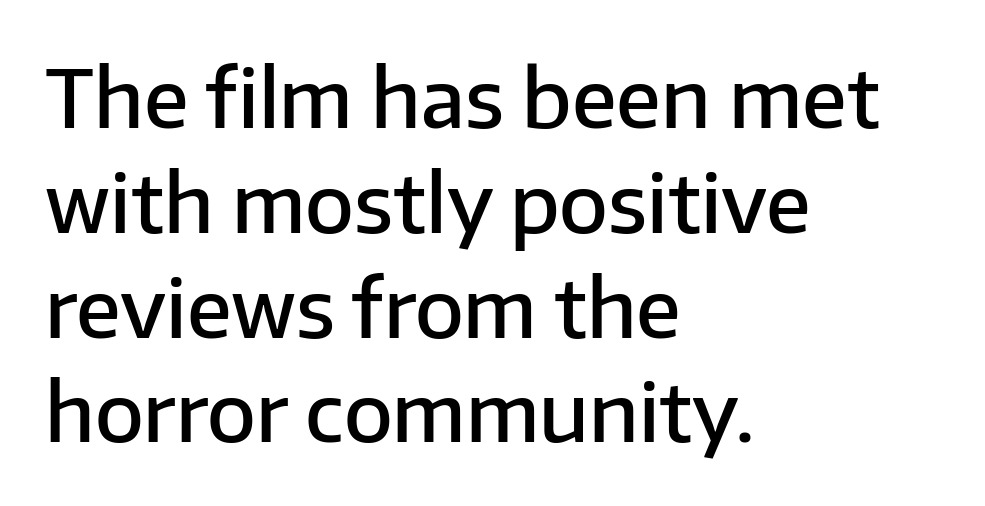
A typesetter would label this face a sans. Quick note: not italic, upright. Observe the ordinary spacing: letters are neighbours, not strangers. Honestly, the row spacing looks completely unremarkable.
